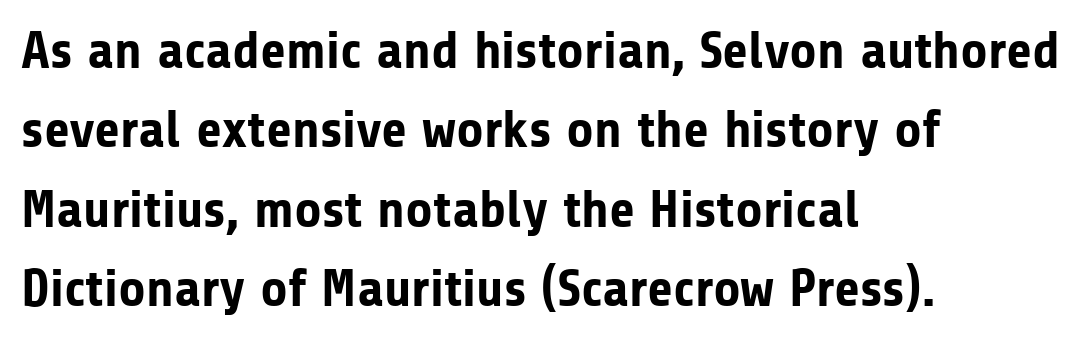
Q: Is the text bold? A: Yes.
Q: Is the text italic (slanted)? A: No, it is upright.
Q: Is the typeface a serif or a sans-serif typeface? A: Sans-serif.
Q: Is the text underlined? A: No.
Q: How is the paragraph aligned? A: Left-aligned.
Q: Is the spacing between letters normal or unusually wide? A: Normal.
Q: Is the spacing between lines tight, normal or loose? A: Normal.
Q: Width (condensed, normal, or wide)? A: Normal.
Q: Stroke contrast? A: Low.
Q: x-height? A: Medium.
Q: Monospaced? A: No.
